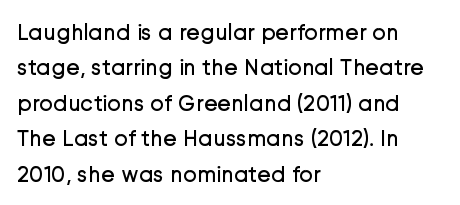
Q: Is the text bold? A: No.
Q: Is the text italic (slanted)? A: No, it is upright.
Q: Is the text underlined? A: No.
Q: How is the paragraph aligned? A: Left-aligned.
Q: Is the spacing between letters normal or unusually wide? A: Normal.
Q: Is the spacing between lines tight, normal or loose? A: Normal.
